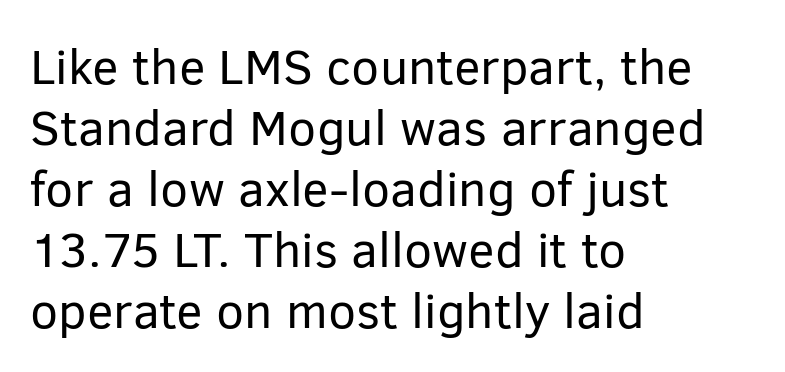
Q: Is the text bold? A: No.
Q: Is the text italic (slanted)? A: No, it is upright.
Q: Is the typeface a serif or a sans-serif typeface? A: Sans-serif.
Q: Is the text underlined? A: No.
Q: How is the paragraph aligned? A: Left-aligned.
Q: Is the spacing between letters normal or unusually wide? A: Normal.
Q: Width (condensed, normal, or wide)? A: Normal.
Q: Stroke contrast? A: Low.
Q: x-height? A: Medium.
Q: Monospaced? A: No.
